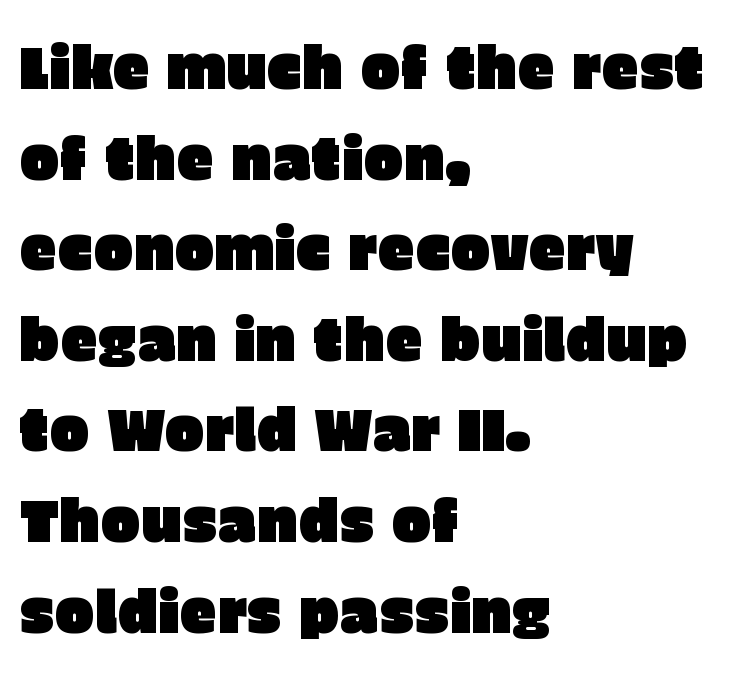
{"serif": "no", "italic": "no", "width": "normal", "stroke_contrast": "low", "x_height": "large", "monospaced": "no", "underline": "no", "align": "left", "line_spacing": "normal", "line_spacing_ratio": 1.51, "letter_spacing": "normal", "letter_spacing_em": 0.0, "glyph_px": 60}
